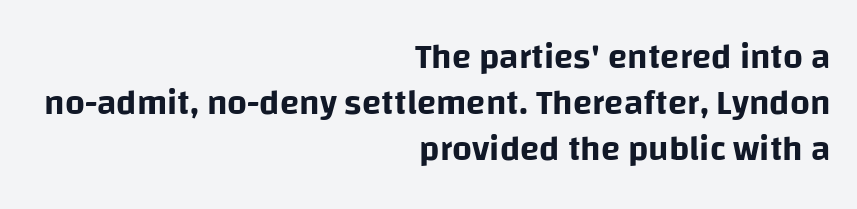
Q: Is the text italic (slanted)? A: No, it is upright.
Q: Is the typeface a serif or a sans-serif typeface? A: Sans-serif.
Q: Is the text underlined? A: No.
Q: How is the paragraph aligned? A: Right-aligned.
Q: Is the spacing between letters normal or unusually wide? A: Normal.
Q: Is the spacing between lines tight, normal or loose? A: Normal.
Q: Width (condensed, normal, or wide)? A: Normal.
Q: Stroke contrast? A: Low.
Q: x-height? A: Large.
Q: Monospaced? A: No.
